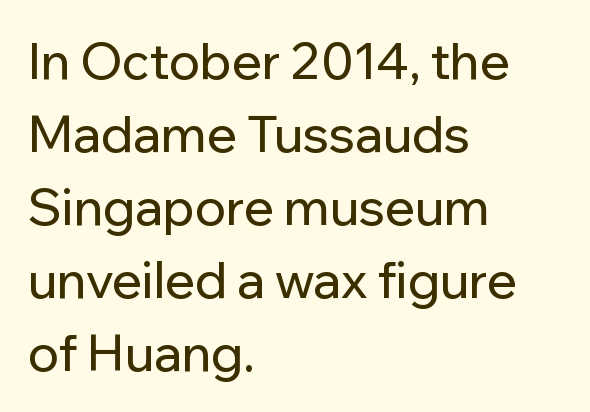
The designer went with a sans here, leaving each stem footless. Vertically, the passage feels balanced, rows spaced as you'd expect. Notice how the passage keeps a crisp vertical edge on the left only. Descenders hang freely into open space. Notice how the stems are strictly vertical — no italics here. Honestly, the letter spacing is just normal — you wouldn't notice it.
